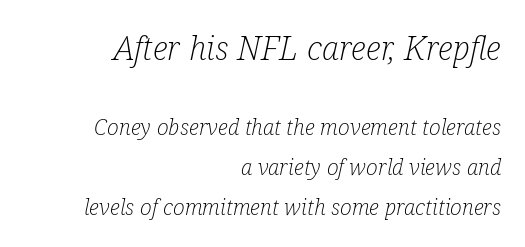
Q: Is the text bold? A: No.
Q: Is the text italic (slanted)? A: Yes, it leans right by about 12 degrees.
Q: Is the typeface a serif or a sans-serif typeface? A: Serif.
Q: Is the text underlined? A: No.
Q: How is the paragraph aligned? A: Right-aligned.
Q: Is the spacing between letters normal or unusually wide? A: Normal.
Q: Which block of text is set in a larger size, the first (top) or the second (bottom)? A: The first (top) one.
Q: Width (condensed, normal, or wide)? A: Condensed.
Q: Stroke contrast? A: Low.
Q: x-height? A: Medium.
Q: Monospaced? A: No.
